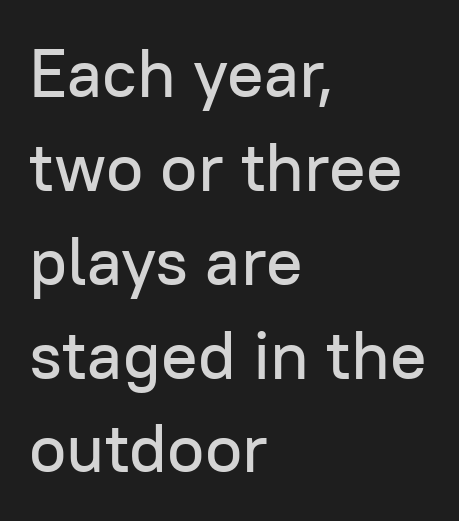
The image shows 68 px sans-serif type, upright; set left-aligned, normal line spacing (1.38x), normal letter spacing, not underlined; low stroke contrast and a medium x-height.
